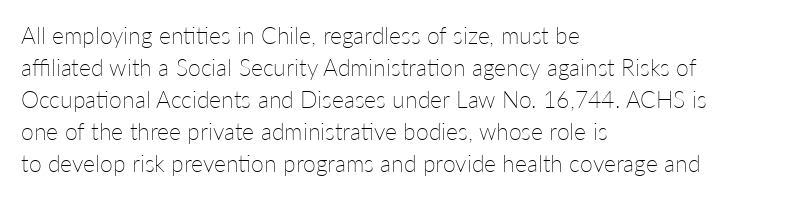
Q: Is the text bold? A: No.
Q: Is the text italic (slanted)? A: No, it is upright.
Q: Is the text underlined? A: No.
Q: How is the paragraph aligned? A: Left-aligned.
Q: Is the spacing between letters normal or unusually wide? A: Normal.
Q: Is the spacing between lines tight, normal or loose? A: Normal.
